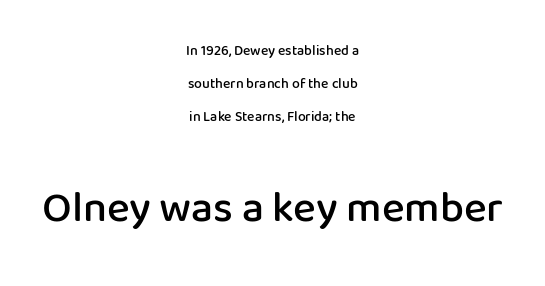
{"serif": "no", "italic": "no", "bold": "semi", "weight": "semibold", "width": "normal", "stroke_contrast": "low", "x_height": "medium", "monospaced": "no", "underline": "no", "align": "center", "line_spacing": "loose", "line_spacing_ratio": 2.36, "letter_spacing": "normal", "letter_spacing_em": 0.0, "larger_block": "second", "size_ratio": 3.07, "glyph_px": 43}
